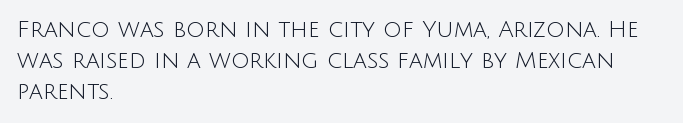
Posture: upright roman. The ragged edge is on the right, which tells us the setting is flush left. Reading down the column, the eye jumps a familiar distance to each next line. The specimen omits any rule beneath the text block's lines. The face looks like a standard text weight, possibly lighter.
